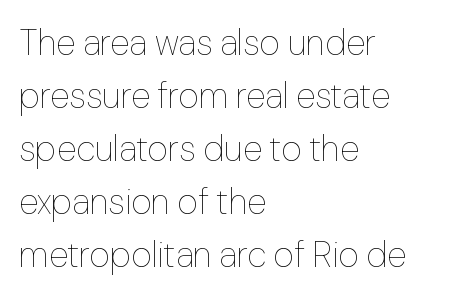
The image shows 36 px thin type, upright; set left-aligned, normal line spacing (1.47x), normal letter spacing, not underlined; low stroke contrast and a medium x-height.
